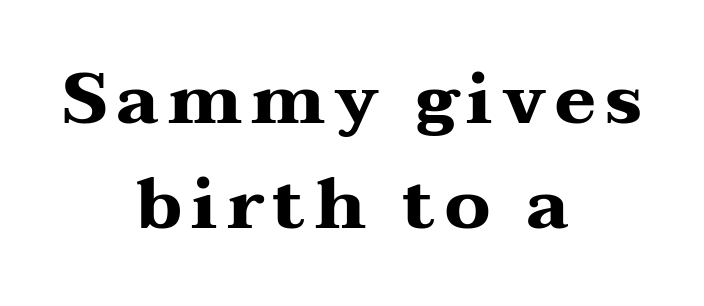
Q: Is the text bold? A: Yes.
Q: Is the text italic (slanted)? A: No, it is upright.
Q: Is the typeface a serif or a sans-serif typeface? A: Serif.
Q: Is the text underlined? A: No.
Q: How is the paragraph aligned? A: Centered.
Q: Is the spacing between lines tight, normal or loose? A: Normal.
Q: Width (condensed, normal, or wide)? A: Wide.
Q: Stroke contrast? A: Medium.
Q: x-height? A: Medium.
Q: Monospaced? A: No.
